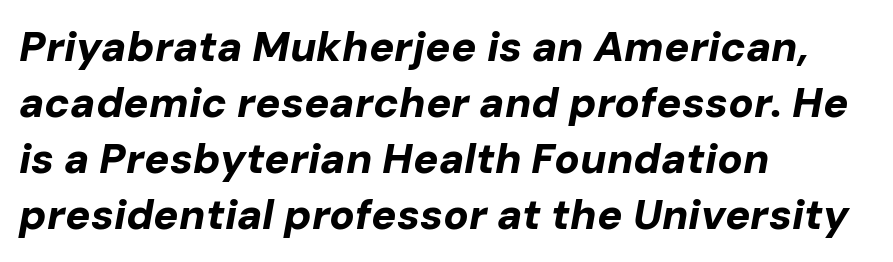
The image shows 42 px bold type, italic (leaning right); set left-aligned, normal line spacing (1.33x), normal letter spacing, not underlined; low stroke contrast and a medium x-height.
